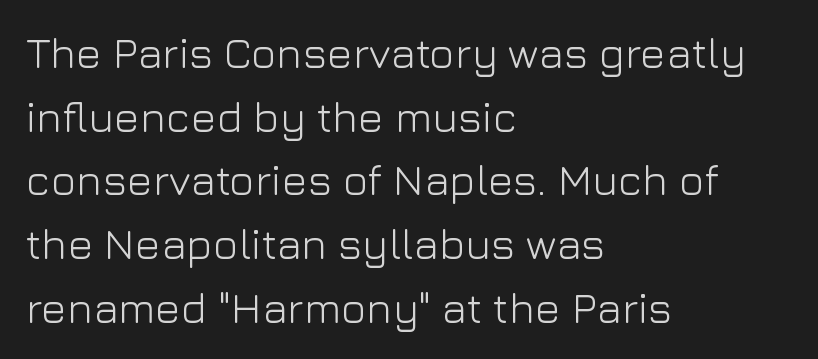
Layout note: lines flush left. Weight: not bold — regular or lighter. Characters follow at the spacing the type designer built in. Unmarked baselines from the first word to the last.
